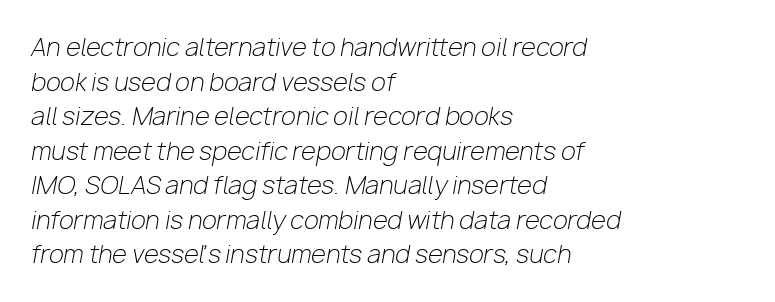
The image shows 24 px text type, italic (leaning right); set left-aligned, normal line spacing (1.44x), normal letter spacing, not underlined.
